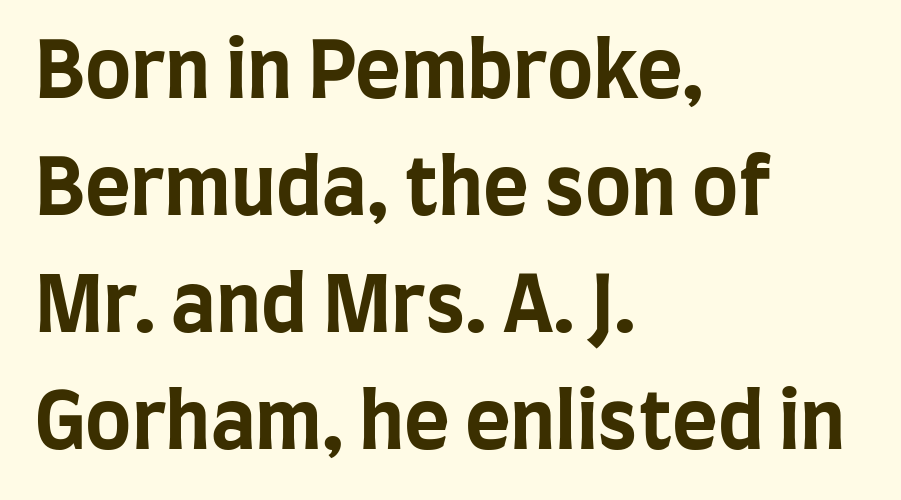
The image shows 78 px bold, condensed sans-serif type, upright; set left-aligned, normal line spacing (1.5x), normal letter spacing, not underlined; low stroke contrast and a large x-height.
